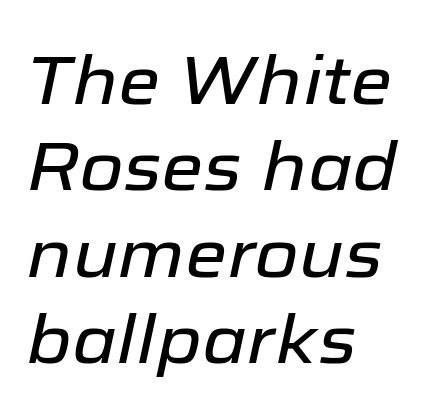
The image shows 68 px text type, italic (leaning right); set left-aligned, normal line spacing (1.27x), normal letter spacing, not underlined; low stroke contrast and a medium x-height.
